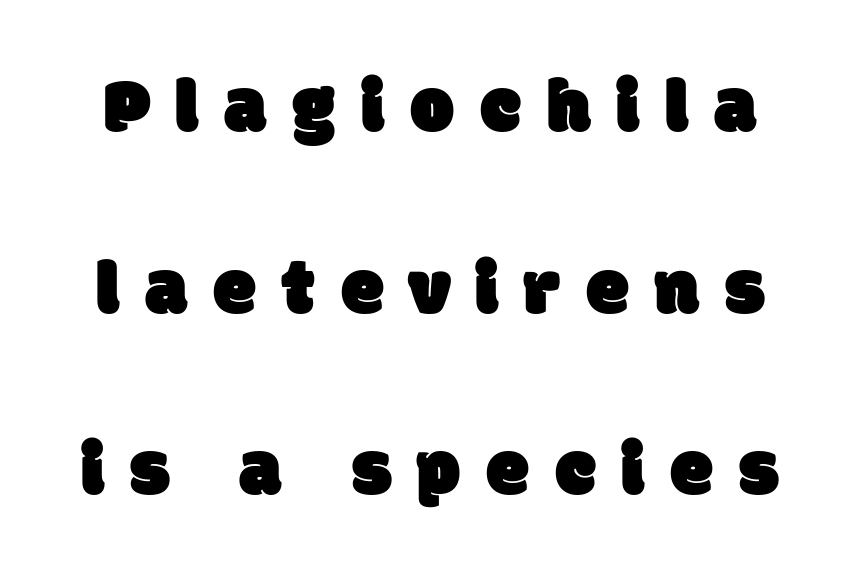
The image shows 78 px sans-serif type; set loose line spacing (2.33x), unusually wide letter spacing (+0.33 em), not underlined; low stroke contrast and a large x-height.
